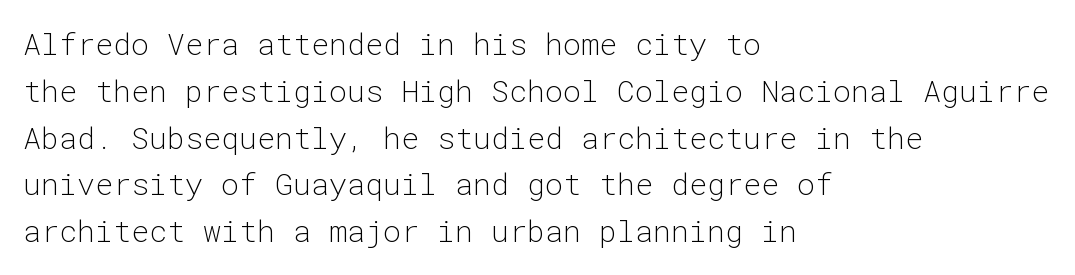
Q: Is the text bold? A: No.
Q: Is the text italic (slanted)? A: No, it is upright.
Q: Is the typeface a serif or a sans-serif typeface? A: Sans-serif.
Q: Is the text underlined? A: No.
Q: How is the paragraph aligned? A: Left-aligned.
Q: Is the spacing between letters normal or unusually wide? A: Normal.
Q: Is the spacing between lines tight, normal or loose? A: Normal.
Q: Width (condensed, normal, or wide)? A: Normal.
Q: Stroke contrast? A: Low.
Q: x-height? A: Medium.
Q: Monospaced? A: Yes.
